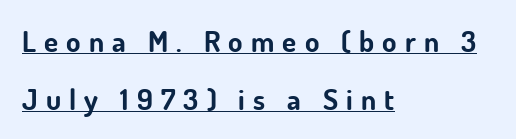
Q: Is the text bold? A: Yes.
Q: Is the text italic (slanted)? A: No, it is upright.
Q: Is the typeface a serif or a sans-serif typeface? A: Sans-serif.
Q: Is the text underlined? A: Yes.
Q: How is the paragraph aligned? A: Left-aligned.
Q: Is the spacing between letters normal or unusually wide? A: Unusually wide.
Q: Is the spacing between lines tight, normal or loose? A: Loose.
Q: Width (condensed, normal, or wide)? A: Normal.
Q: Stroke contrast? A: Low.
Q: x-height? A: Small.
Q: Monospaced? A: No.
